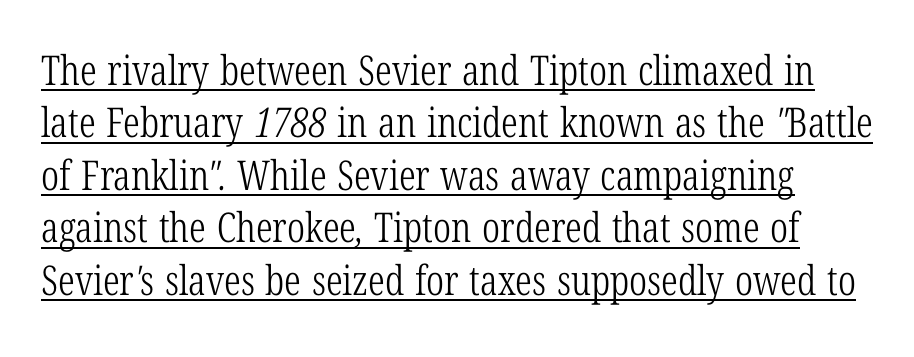
Q: Is the text bold? A: No.
Q: Is the typeface a serif or a sans-serif typeface? A: Serif.
Q: Is the text underlined? A: Yes.
Q: Is the spacing between letters normal or unusually wide? A: Normal.
Q: Is the spacing between lines tight, normal or loose? A: Normal.
Q: Width (condensed, normal, or wide)? A: Condensed.
Q: Stroke contrast? A: Low.
Q: x-height? A: Medium.
Q: Monospaced? A: No.
